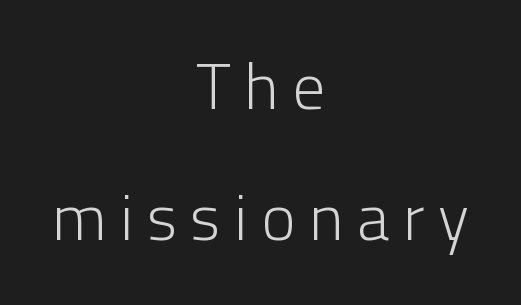
{"serif": "no", "italic": "no", "bold": "no", "weight": "light", "width": "normal", "stroke_contrast": "low", "x_height": "medium", "monospaced": "no", "underline": "no", "align": "center", "line_spacing": "loose", "line_spacing_ratio": 2.02, "letter_spacing": "wide", "letter_spacing_em": 0.21, "glyph_px": 65}
